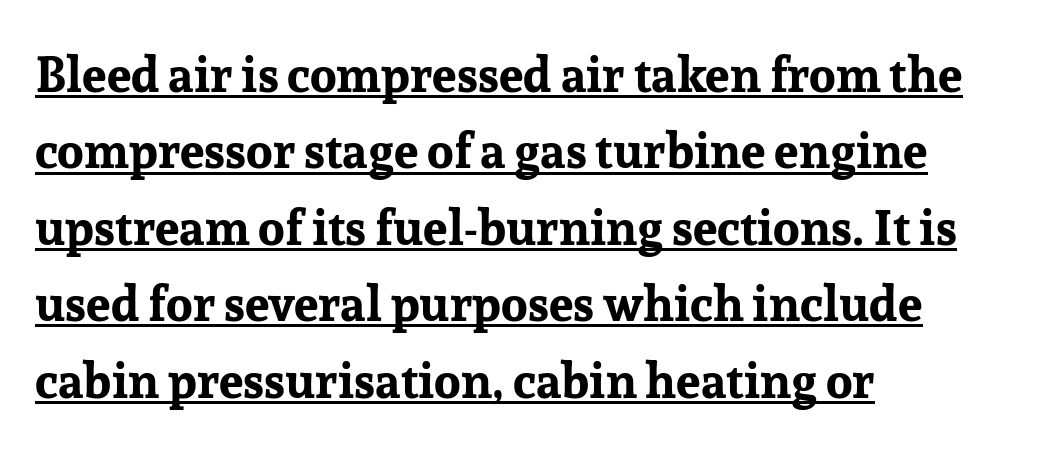
{"serif": "yes", "italic": "no", "bold": "yes", "weight": "bold", "width": "normal", "stroke_contrast": "low", "x_height": "medium", "monospaced": "no", "underline": "yes", "align": "left", "line_spacing": "normal", "line_spacing_ratio": 1.56, "letter_spacing": "normal", "letter_spacing_em": 0.0, "glyph_px": 49}
